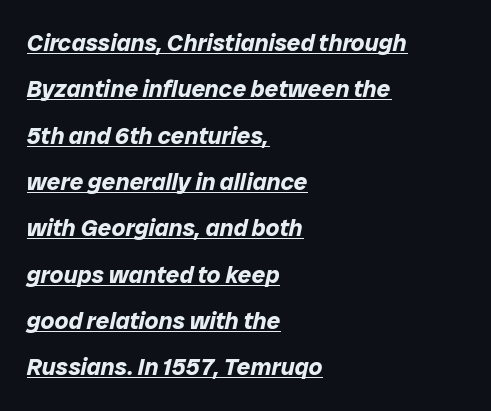
Line starts are locked; line ends wander. The typography opts for an oblique posture over an upright one. Horizontal bands of white between lines are thick stripes. These words are printed bold, with thick strokes throughout.
